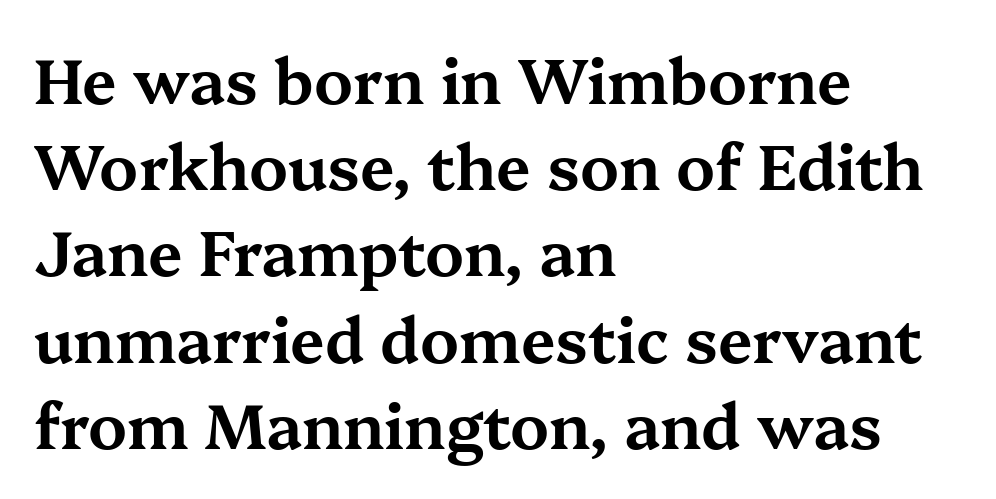
The passage shown is typed in a proportional face where columns would drift. The area under the type is left untouched. Line spacing here is normal. Nothing unusual about the tracking: characters are spaced as the font intends.
